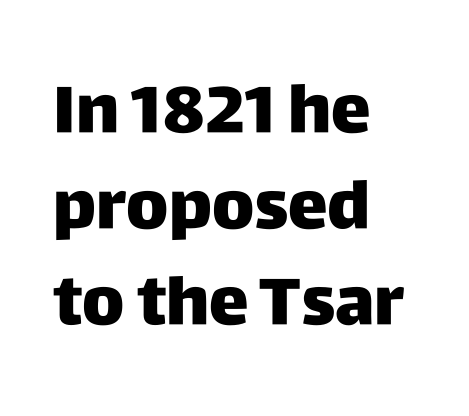
Q: Is the text bold? A: Yes.
Q: Is the text italic (slanted)? A: No, it is upright.
Q: Is the typeface a serif or a sans-serif typeface? A: Sans-serif.
Q: Is the text underlined? A: No.
Q: How is the paragraph aligned? A: Left-aligned.
Q: Is the spacing between letters normal or unusually wide? A: Normal.
Q: Is the spacing between lines tight, normal or loose? A: Normal.
Q: Width (condensed, normal, or wide)? A: Normal.
Q: Stroke contrast? A: Low.
Q: x-height? A: Large.
Q: Monospaced? A: No.
